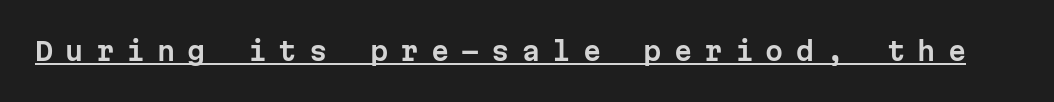
Honestly, the underline is the first thing you notice here. You could only call the tracking loose — the letters float apart. It's the straight-up-and-down kind of type.
